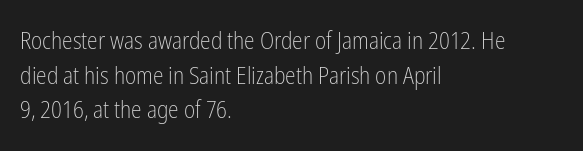
Regarding leading, the lines here are spaced in the standard way. The letters look calm and open, with moderate or lighter stems. Layout note: lines flush left. The rendering keeps characters at their native spacing. The lettering stays uniformly vertical, giving the passage a roman look. Underline: absent.
